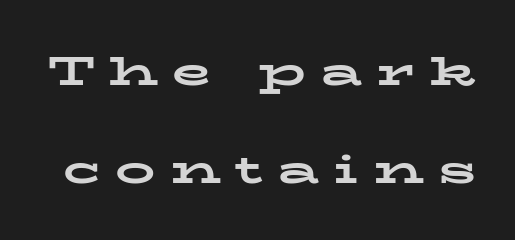
These lines carry a lot of weight — the face is fully bold. There is plenty of visible air inserted between adjacent glyphs. Any mark beneath the type? The region is blank. Baseline-to-baseline distance is far greater than the letter height. Every stem runs plumb, perpendicular to the baseline. Note the varied advance widths — an 'i' is clearly narrower than an 'm'.
